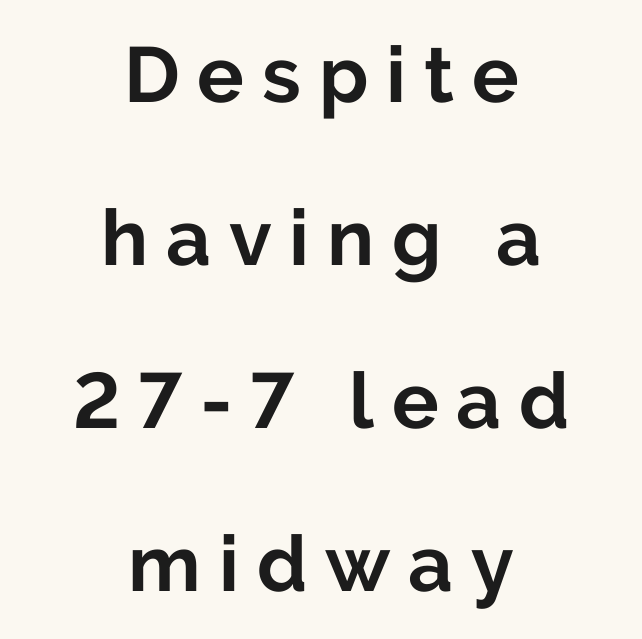
{"serif": "no", "italic": "no", "bold": "yes", "weight": "bold", "width": "normal", "stroke_contrast": "low", "x_height": "medium", "monospaced": "no", "underline": "no", "align": "center", "line_spacing": "loose", "line_spacing_ratio": 2.09, "letter_spacing": "wide", "letter_spacing_em": 0.23, "glyph_px": 78}
